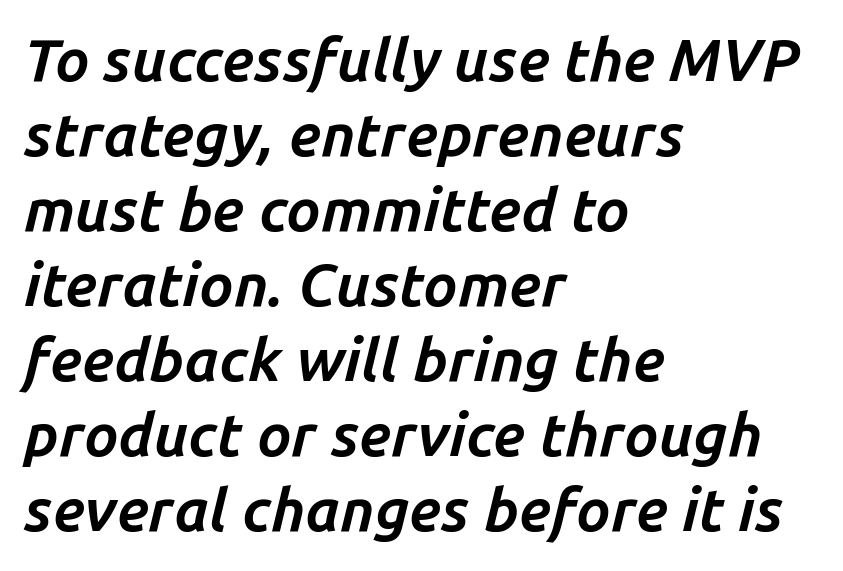
The image shows 60 px bold type, italic (leaning right); set left-aligned, normal line spacing (1.25x), normal letter spacing, not underlined; low stroke contrast and a medium x-height.
